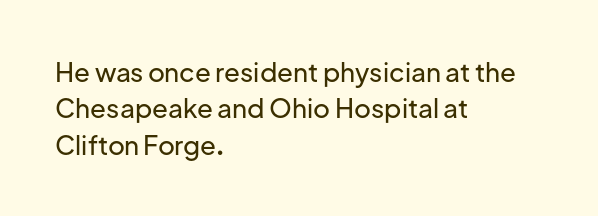
{"italic": "no", "underline": "no", "align": "left", "line_spacing": "normal", "line_spacing_ratio": 1.4, "letter_spacing": "normal", "letter_spacing_em": 0.0, "glyph_px": 26}
